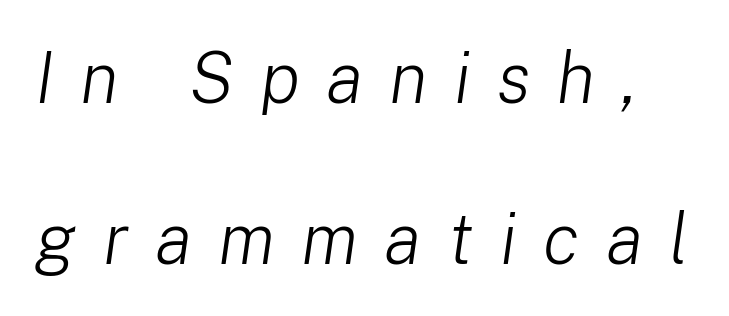
{"italic": "yes", "lean": "right", "slant_degrees": 8, "bold": "no", "weight": "light", "width": "normal", "stroke_contrast": "low", "x_height": "medium", "monospaced": "no", "underline": "no", "line_spacing": "loose", "line_spacing_ratio": 2.27, "letter_spacing": "wide", "letter_spacing_em": 0.37, "glyph_px": 71}
